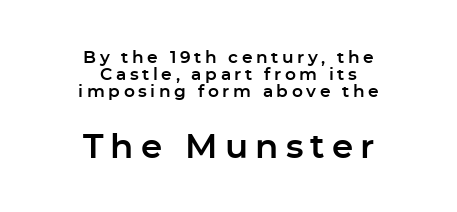
The image shows 34 px sans-serif type, upright; set centered, tight line spacing (0.99x), unusually wide letter spacing (+0.21 em), not underlined; the second (bottom) block is 2.0x larger; low stroke contrast and a medium x-height.
